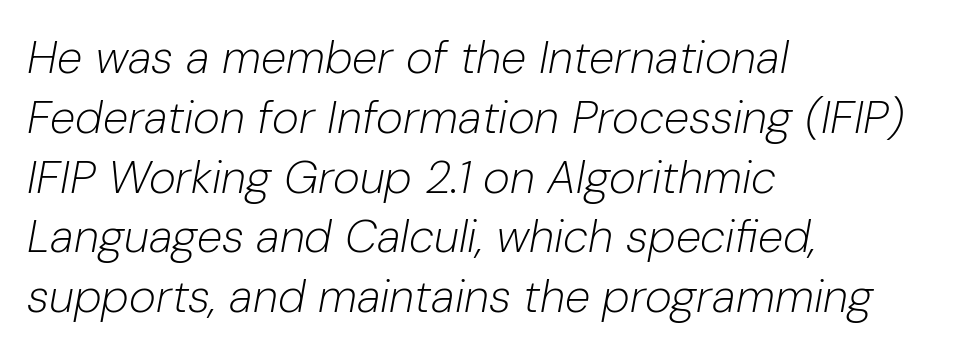
Emphasis-style slanted type is in use. Proportional: the letters do not fall into vertical columns. Tracking value appears to be zero — textbook default spacing. This rendering features lettering with no underline. Think standard paragraph weight, or any step lighter than that. Baseline-to-baseline distance is the conventional proportion of letter height.
